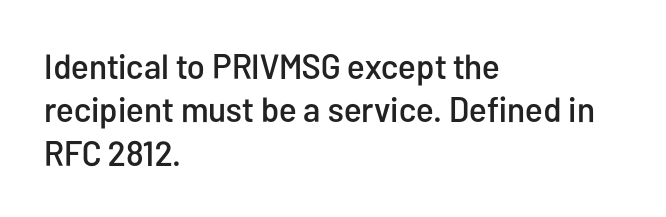
{"serif": "no", "italic": "no", "width": "condensed", "stroke_contrast": "low", "x_height": "medium", "monospaced": "no", "underline": "no", "align": "left", "line_spacing_ratio": 1.24, "letter_spacing": "normal", "letter_spacing_em": 0.0, "glyph_px": 35}
